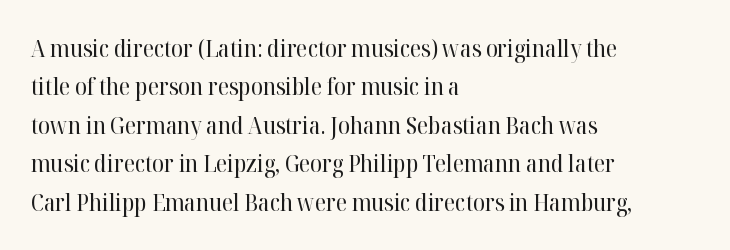
Plain, unruled lines of type. No heavy texture on the line: the type isn't bold. Look at the tracking — it's just the regular setting, nothing added. The axis of the letterforms is exactly vertical. The rows are spaced the way most documents space them.
